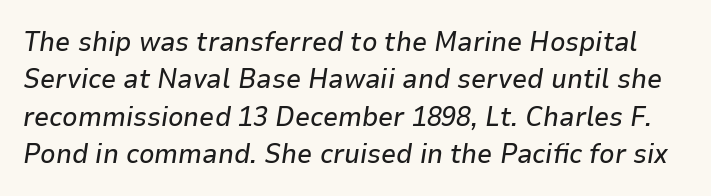
The image shows 27 px text type, italic (leaning right); set normal line spacing (1.38x), normal letter spacing, not underlined.
